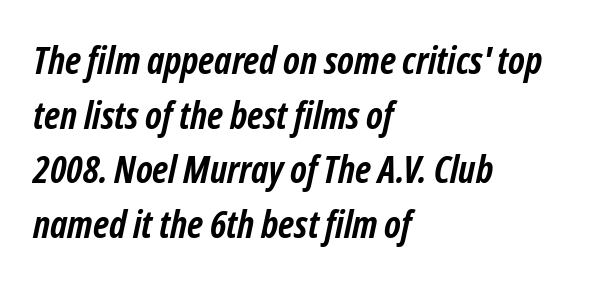
The image shows 38 px semibold, condensed type, italic (leaning right); set left-aligned, normal line spacing (1.44x), normal letter spacing, not underlined; low stroke contrast and a medium x-height.
